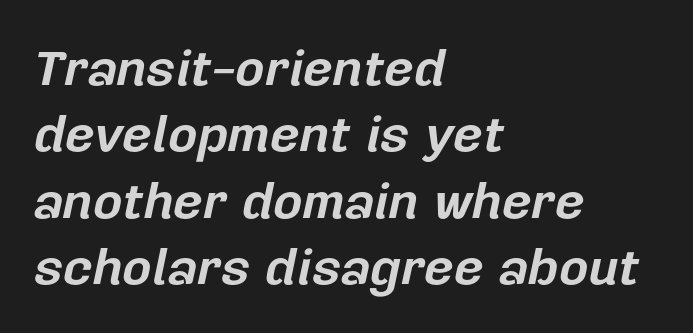
{"italic": "yes", "lean": "right", "slant_degrees": 12, "bold": "yes", "weight": "bold", "width": "normal", "stroke_contrast": "low", "x_height": "medium", "monospaced": "no", "underline": "no", "align": "left", "line_spacing": "normal", "line_spacing_ratio": 1.3, "letter_spacing": "normal", "letter_spacing_em": 0.0, "glyph_px": 51}
